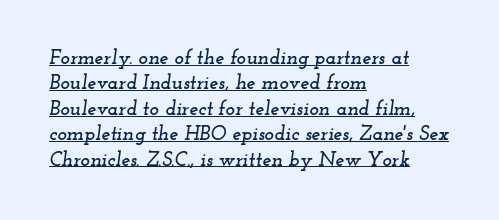
Q: Is the text italic (slanted)? A: Yes, it leans right by about 12 degrees.
Q: Is the text underlined? A: Yes.
Q: How is the paragraph aligned? A: Left-aligned.
Q: Is the spacing between letters normal or unusually wide? A: Normal.
Q: Is the spacing between lines tight, normal or loose? A: Normal.
